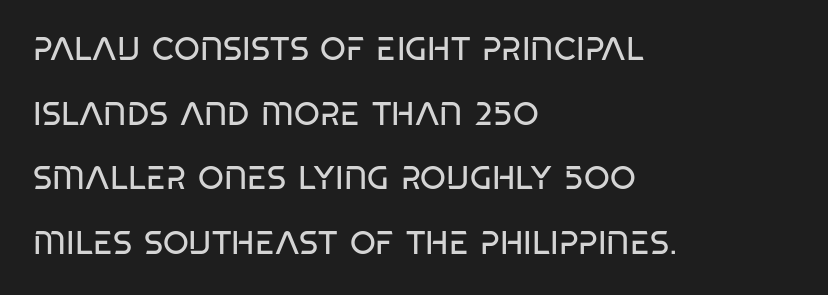
Q: Is the text bold? A: No.
Q: Is the text italic (slanted)? A: No, it is upright.
Q: Is the typeface a serif or a sans-serif typeface? A: Sans-serif.
Q: Is the text underlined? A: No.
Q: How is the paragraph aligned? A: Left-aligned.
Q: Is the spacing between letters normal or unusually wide? A: Normal.
Q: Is the spacing between lines tight, normal or loose? A: Loose.
Q: Width (condensed, normal, or wide)? A: Condensed.
Q: Stroke contrast? A: Low.
Q: x-height? A: Large.
Q: Monospaced? A: No.
